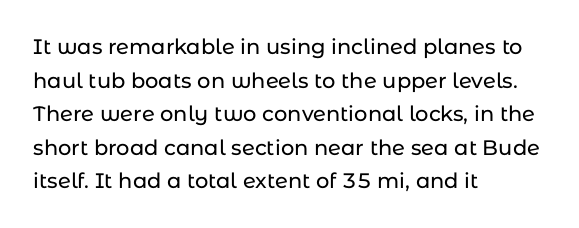
Between one letter and the next there's only the usual sliver of space. The baseline area is clear. Vertically, the passage feels balanced, rows spaced as you'd expect. This sample is left-justified, so line endings fall wherever the words run out.
